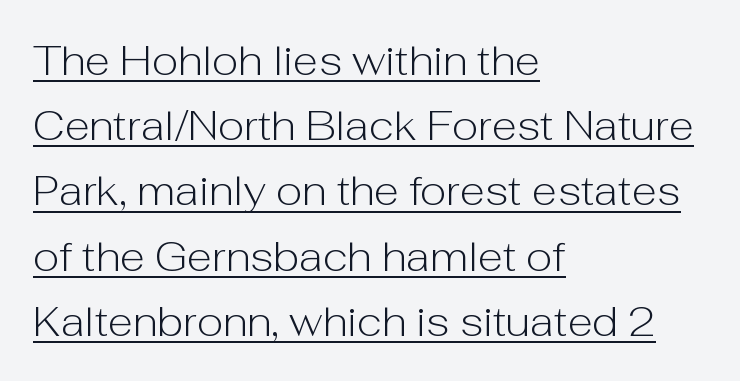
{"serif": "no", "italic": "no", "bold": "no", "weight": "light", "width": "normal", "stroke_contrast": "low", "x_height": "medium", "monospaced": "no", "underline": "yes", "align": "left", "line_spacing": "normal", "line_spacing_ratio": 1.59, "letter_spacing": "normal", "letter_spacing_em": 0.0, "glyph_px": 41}
